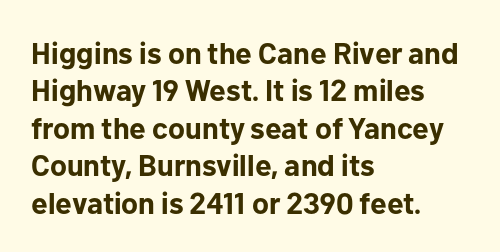
The image shows 30 px bold sans-serif type, upright; set left-aligned, normal line spacing (1.25x), normal letter spacing, not underlined; low stroke contrast and a medium x-height.
